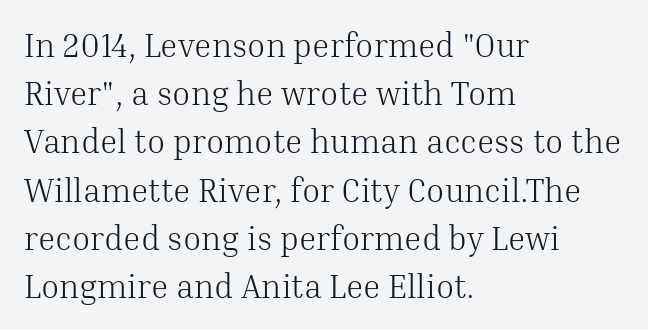
The image shows 33 px light serif type, upright; set left-aligned, normal line spacing (1.46x), normal letter spacing, not underlined; medium stroke contrast and a medium x-height.
